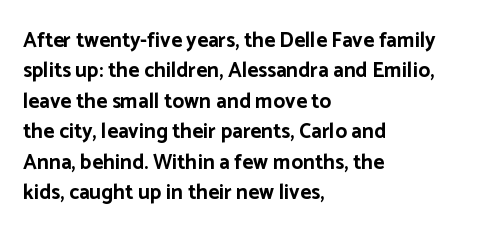
{"italic": "no", "bold": "yes", "underline": "no", "align": "left", "line_spacing": "normal", "line_spacing_ratio": 1.45, "letter_spacing": "normal", "letter_spacing_em": 0.0, "glyph_px": 21}
